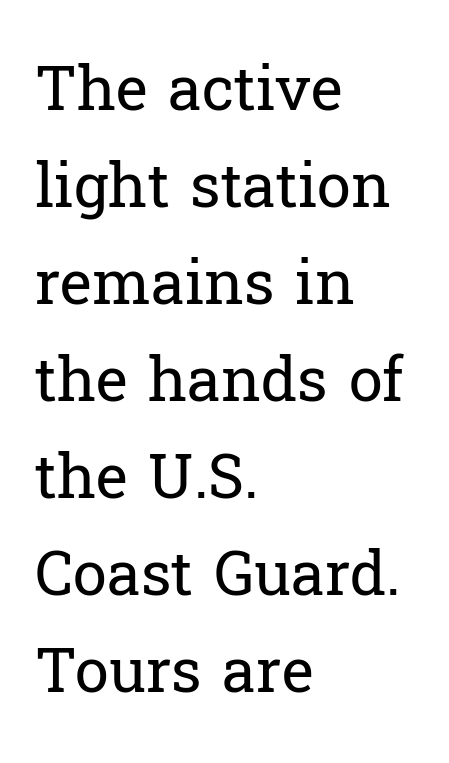
Q: Is the text bold? A: No.
Q: Is the text italic (slanted)? A: No, it is upright.
Q: Is the typeface a serif or a sans-serif typeface? A: Serif.
Q: Is the text underlined? A: No.
Q: How is the paragraph aligned? A: Left-aligned.
Q: Is the spacing between letters normal or unusually wide? A: Normal.
Q: Is the spacing between lines tight, normal or loose? A: Normal.
Q: Width (condensed, normal, or wide)? A: Normal.
Q: Stroke contrast? A: Low.
Q: x-height? A: Medium.
Q: Monospaced? A: No.
